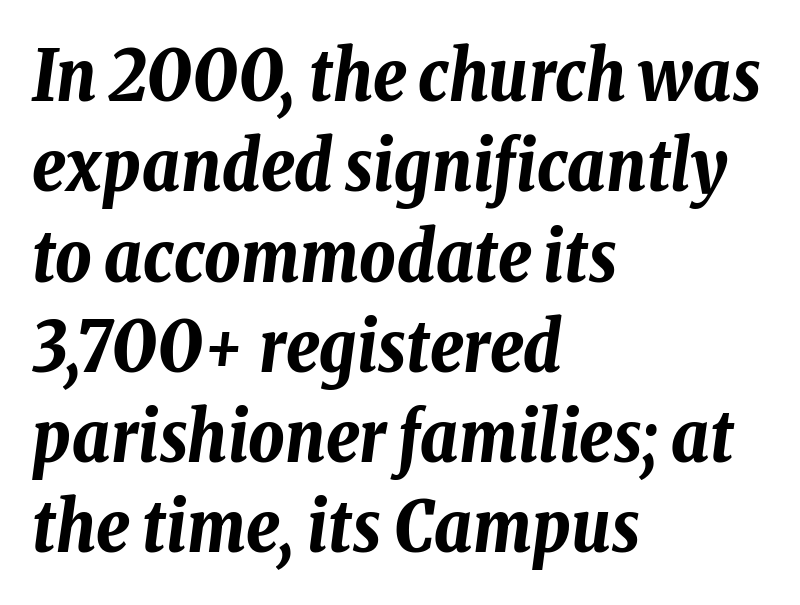
The image shows 70 px bold, condensed type, italic (leaning right); set left-aligned, normal line spacing (1.29x), normal letter spacing, not underlined; low stroke contrast and a medium x-height.
